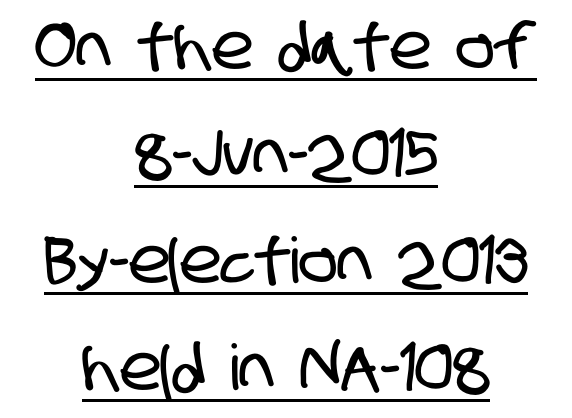
Q: Is the typeface a serif or a sans-serif typeface? A: Sans-serif.
Q: Is the text underlined? A: Yes.
Q: How is the paragraph aligned? A: Centered.
Q: Is the spacing between letters normal or unusually wide? A: Normal.
Q: Is the spacing between lines tight, normal or loose? A: Normal.
Q: Width (condensed, normal, or wide)? A: Condensed.
Q: Stroke contrast? A: Low.
Q: x-height? A: Large.
Q: Monospaced? A: No.
